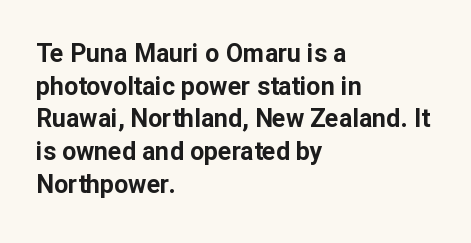
Q: Is the text bold? A: Yes.
Q: Is the text italic (slanted)? A: No, it is upright.
Q: Is the text underlined? A: No.
Q: How is the paragraph aligned? A: Left-aligned.
Q: Is the spacing between letters normal or unusually wide? A: Normal.
Q: Is the spacing between lines tight, normal or loose? A: Normal.
